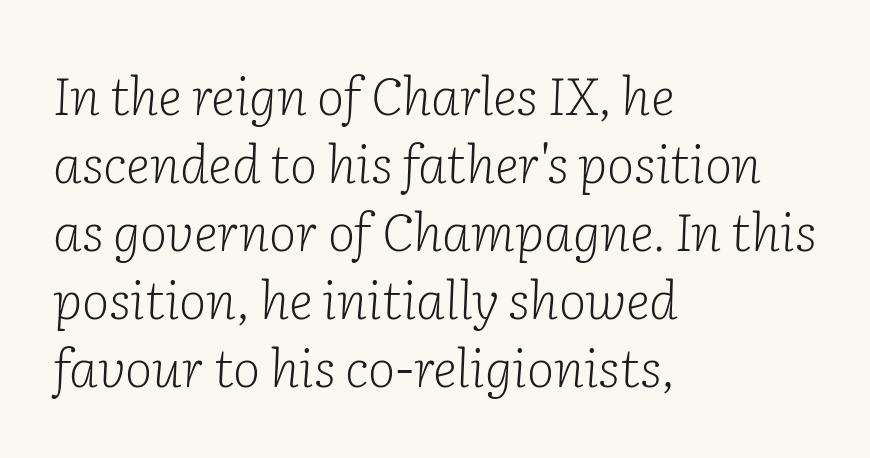
The image shows 52 px light serif type, italic (leaning right); set left-aligned, normal line spacing (1.31x), normal letter spacing, not underlined; low stroke contrast and a medium x-height.
